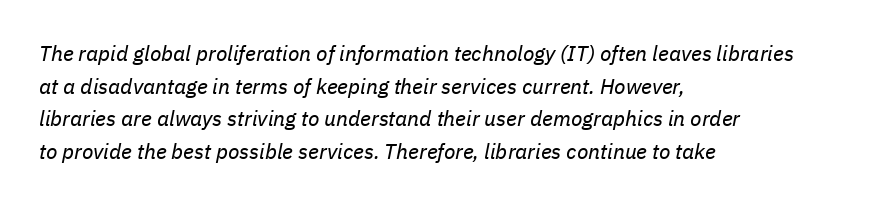
The image shows 21 px text type, italic (leaning right); set left-aligned, normal line spacing (1.55x), normal letter spacing, not underlined.
